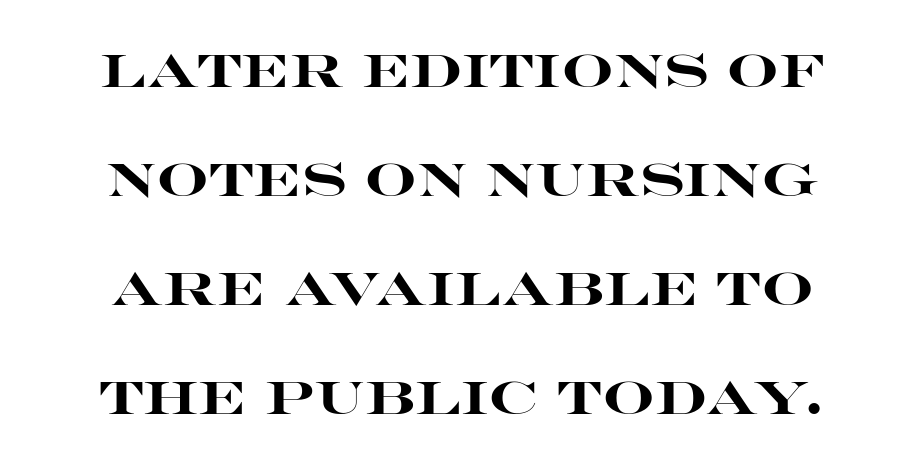
The image shows 46 px heavy, wide type, upright; set centered, loose line spacing (2.37x), normal letter spacing, not underlined; high stroke contrast and a large x-height.
